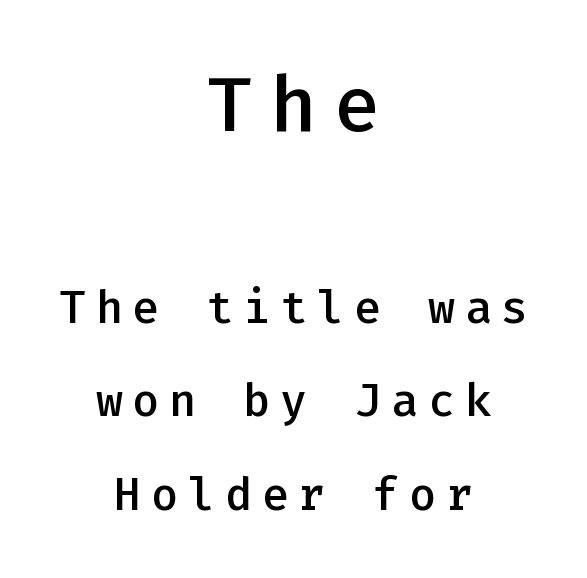
The typeface chosen for these lines omits serifs. Does the leading feel generous? Absolutely, it's lavish. Every character here occupies the same horizontal width, giving the sample a typewriter-like rhythm. This is moderately heavy type, rendered in semibold. Glyph-to-glyph distance is far greater than everyday printed text.
